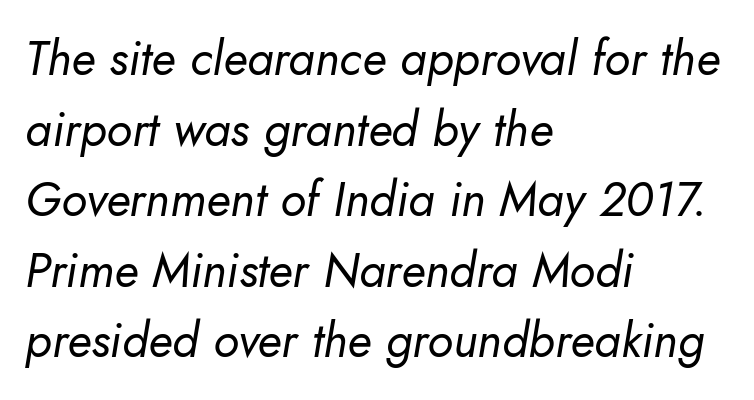
The image shows 48 px regular-weight type, italic (leaning right); set left-aligned, normal line spacing (1.47x), normal letter spacing, not underlined; low stroke contrast and a small x-height.
